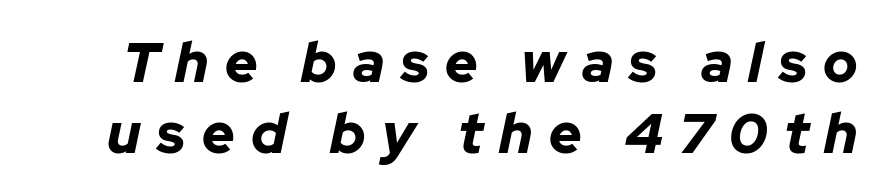
Q: Is the text bold? A: Yes.
Q: Is the text italic (slanted)? A: Yes, it leans right by about 12 degrees.
Q: Is the text underlined? A: No.
Q: Is the spacing between letters normal or unusually wide? A: Unusually wide.
Q: Is the spacing between lines tight, normal or loose? A: Normal.
Q: Width (condensed, normal, or wide)? A: Normal.
Q: Stroke contrast? A: Low.
Q: x-height? A: Medium.
Q: Monospaced? A: No.
